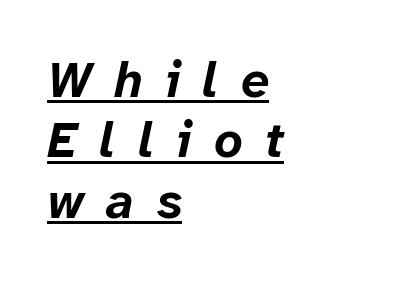
Q: Is the text bold? A: Yes.
Q: Is the text italic (slanted)? A: Yes, it leans right by about 12 degrees.
Q: Is the text underlined? A: Yes.
Q: How is the paragraph aligned? A: Left-aligned.
Q: Is the spacing between letters normal or unusually wide? A: Unusually wide.
Q: Width (condensed, normal, or wide)? A: Normal.
Q: Stroke contrast? A: Low.
Q: x-height? A: Medium.
Q: Monospaced? A: No.
